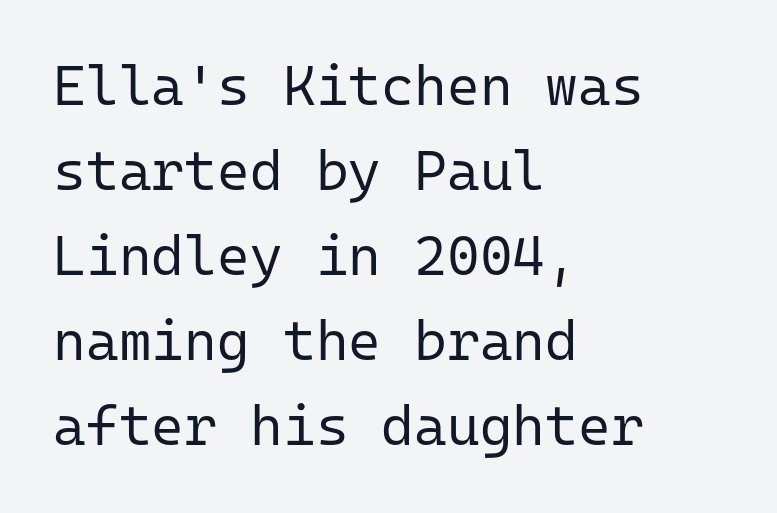
The image shows 56 px regular-weight sans-serif type, upright, monospaced; set left-aligned, normal line spacing (1.52x), normal letter spacing, not underlined; low stroke contrast and a medium x-height.
